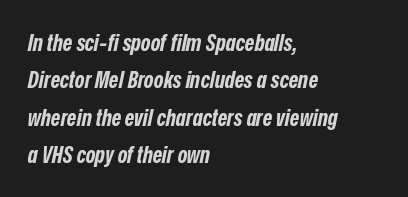
The image shows 23 px bold type, italic (leaning right); set left-aligned, normal line spacing (1.62x), normal letter spacing, not underlined.
